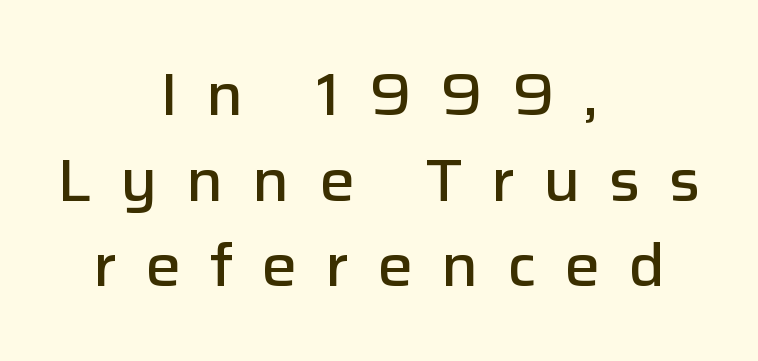
Q: Is the text bold? A: Semi-bold.
Q: Is the text italic (slanted)? A: No, it is upright.
Q: Is the typeface a serif or a sans-serif typeface? A: Sans-serif.
Q: Is the text underlined? A: No.
Q: How is the paragraph aligned? A: Centered.
Q: Is the spacing between letters normal or unusually wide? A: Unusually wide.
Q: Is the spacing between lines tight, normal or loose? A: Normal.
Q: Width (condensed, normal, or wide)? A: Normal.
Q: Stroke contrast? A: Low.
Q: x-height? A: Medium.
Q: Monospaced? A: No.
